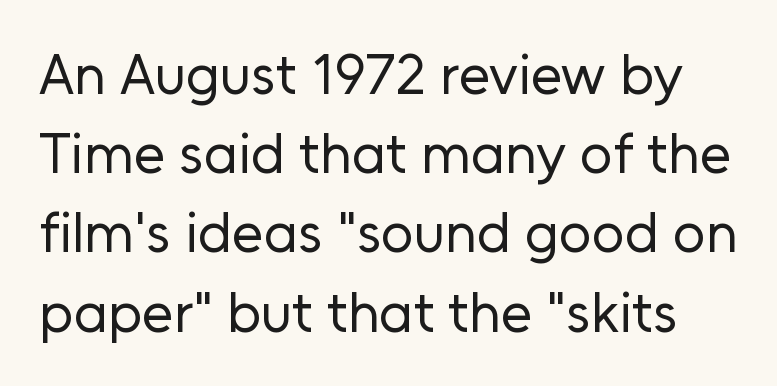
Q: Is the text bold? A: No.
Q: Is the text italic (slanted)? A: No, it is upright.
Q: Is the typeface a serif or a sans-serif typeface? A: Sans-serif.
Q: Is the text underlined? A: No.
Q: Is the spacing between letters normal or unusually wide? A: Normal.
Q: Is the spacing between lines tight, normal or loose? A: Normal.
Q: Width (condensed, normal, or wide)? A: Normal.
Q: Stroke contrast? A: Low.
Q: x-height? A: Medium.
Q: Monospaced? A: No.
